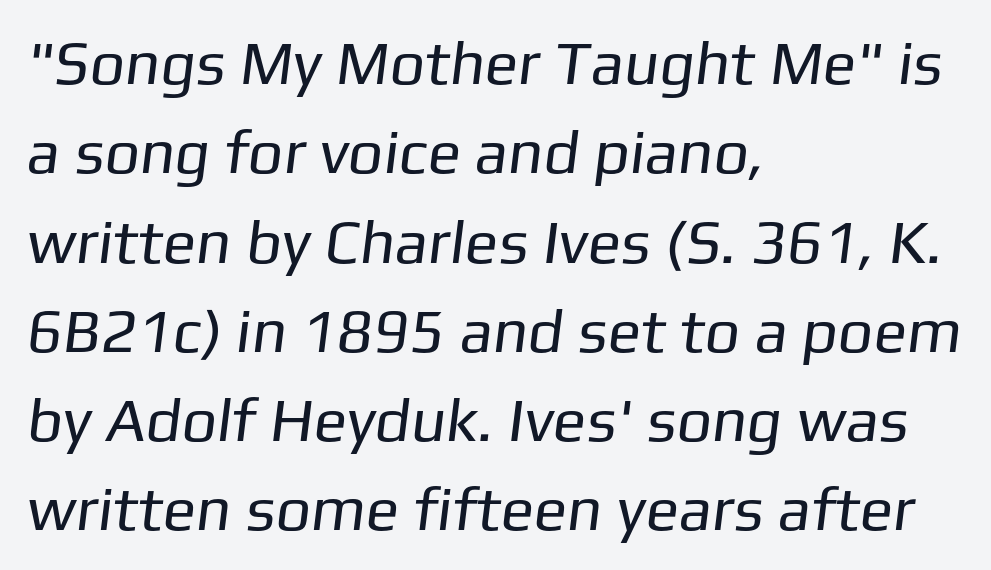
The letters carry no serifs — their stems end cleanly without finishing strokes. You could not count columns in this text — the font is proportionally spaced. The rendering uses a moderate line-height, typical for paragraphs. The letterforms sit shoulder to shoulder at normal distance. Left-aligned paragraph, ragged on the right. Letters rest on an invisible, unmarked baseline.
